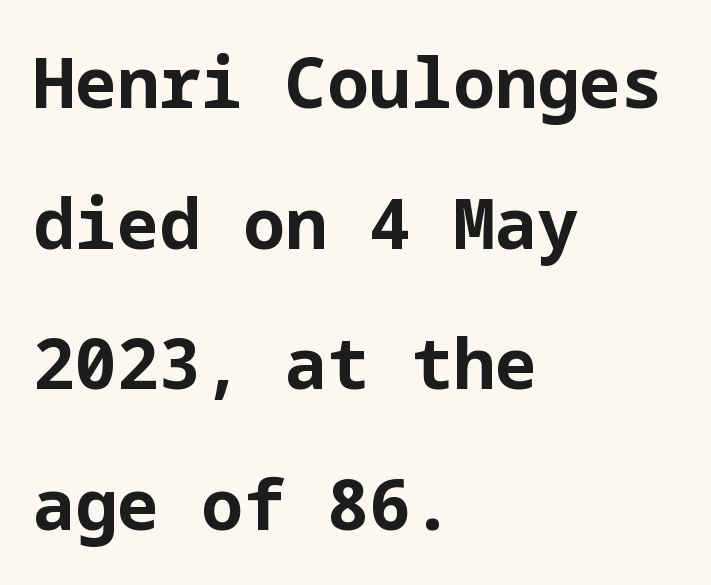
{"serif": "no", "italic": "no", "bold": "yes", "weight": "bold", "width": "normal", "stroke_contrast": "low", "x_height": "medium", "underline": "no", "align": "left", "line_spacing": "loose", "line_spacing_ratio": 2.01, "letter_spacing": "normal", "letter_spacing_em": 0.0, "glyph_px": 70}
